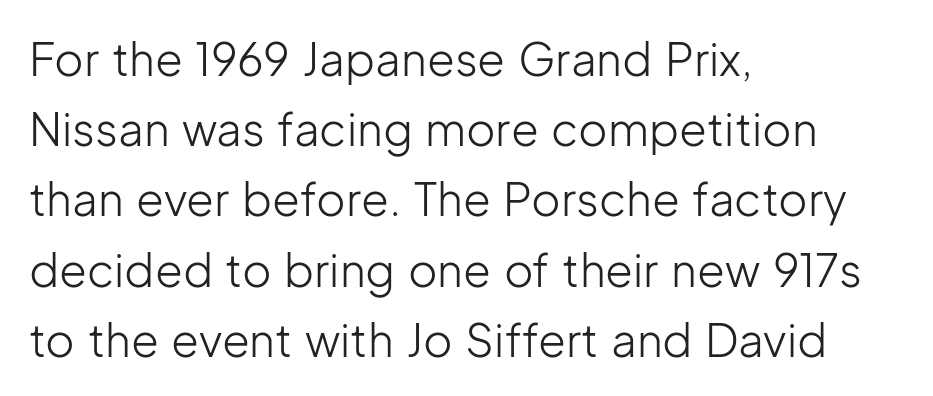
The image shows 45 px light sans-serif type, upright; set left-aligned, normal line spacing (1.56x), normal letter spacing, not underlined; low stroke contrast and a medium x-height.
